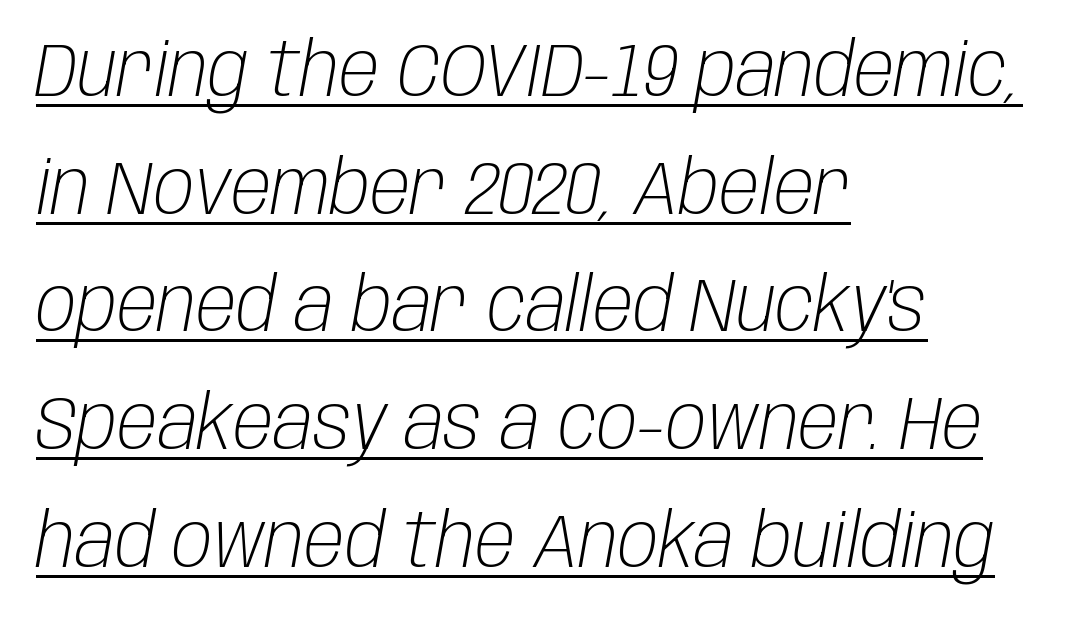
The image shows 75 px light, condensed type, italic (leaning right); set left-aligned, normal line spacing (1.57x), normal letter spacing, underlined; low stroke contrast and a large x-height.
